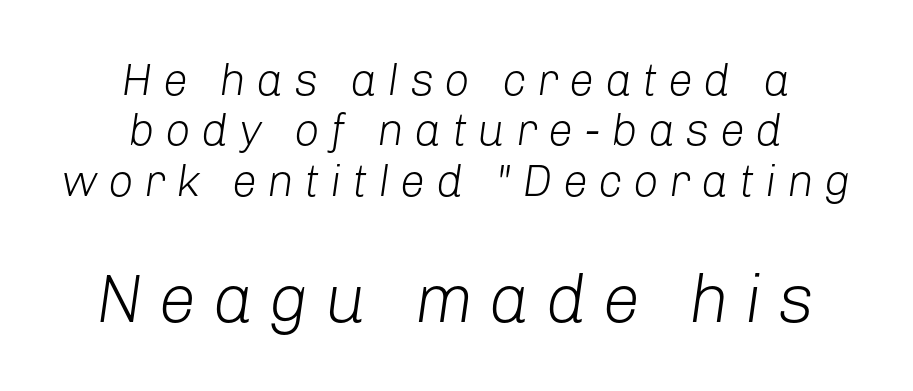
Q: Is the text bold? A: No.
Q: Is the text italic (slanted)? A: Yes, it leans right by about 8 degrees.
Q: Is the text underlined? A: No.
Q: How is the paragraph aligned? A: Centered.
Q: Is the spacing between letters normal or unusually wide? A: Unusually wide.
Q: Is the spacing between lines tight, normal or loose? A: Tight.
Q: Which block of text is set in a larger size, the first (top) or the second (bottom)? A: The second (bottom) one.
Q: Width (condensed, normal, or wide)? A: Normal.
Q: Stroke contrast? A: Low.
Q: x-height? A: Medium.
Q: Monospaced? A: No.
